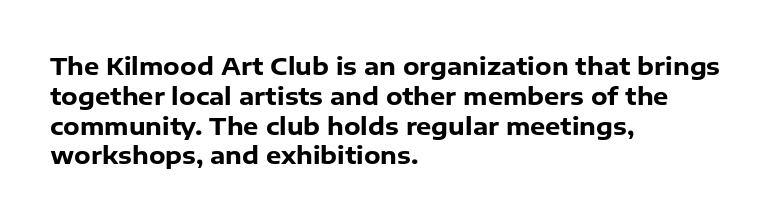
{"italic": "no", "bold": "yes", "underline": "no", "align": "left", "line_spacing_ratio": 1.24, "letter_spacing": "normal", "letter_spacing_em": 0.0, "glyph_px": 24}
